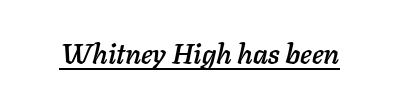
{"italic": "yes", "lean": "right", "slant_degrees": 11, "width": "normal", "stroke_contrast": "low", "x_height": "medium", "monospaced": "no", "underline": "yes", "letter_spacing": "normal", "letter_spacing_em": 0.0, "glyph_px": 28}
